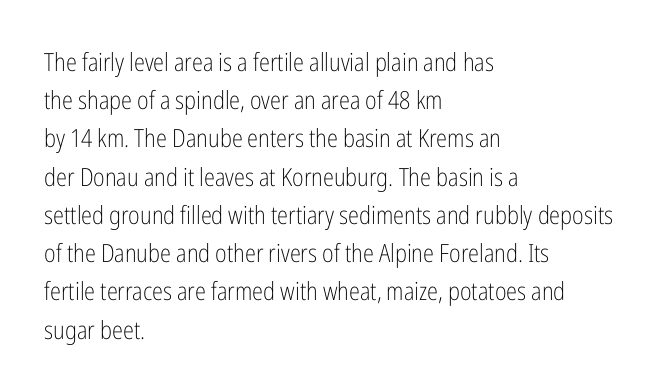
{"italic": "no", "bold": "no", "underline": "no", "align": "left", "line_spacing": "normal", "line_spacing_ratio": 1.53, "letter_spacing": "normal", "letter_spacing_em": 0.0, "glyph_px": 25}
